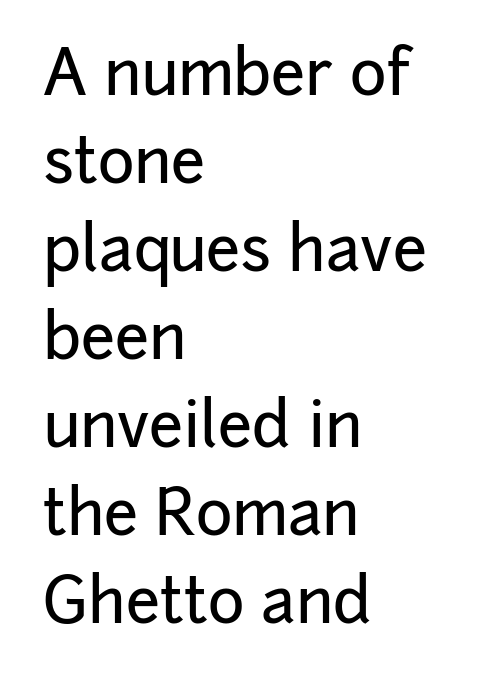
The image shows 62 px sans-serif type, upright; set left-aligned, normal line spacing (1.42x), normal letter spacing, not underlined; low stroke contrast and a medium x-height.
